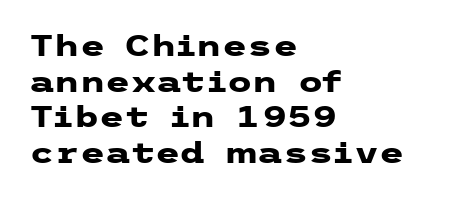
{"serif": "no", "italic": "no", "bold": "yes", "weight": "heavy", "width": "wide", "stroke_contrast": "low", "x_height": "medium", "underline": "no", "align": "left", "line_spacing_ratio": 1.23, "letter_spacing": "normal", "letter_spacing_em": 0.0, "glyph_px": 29}
